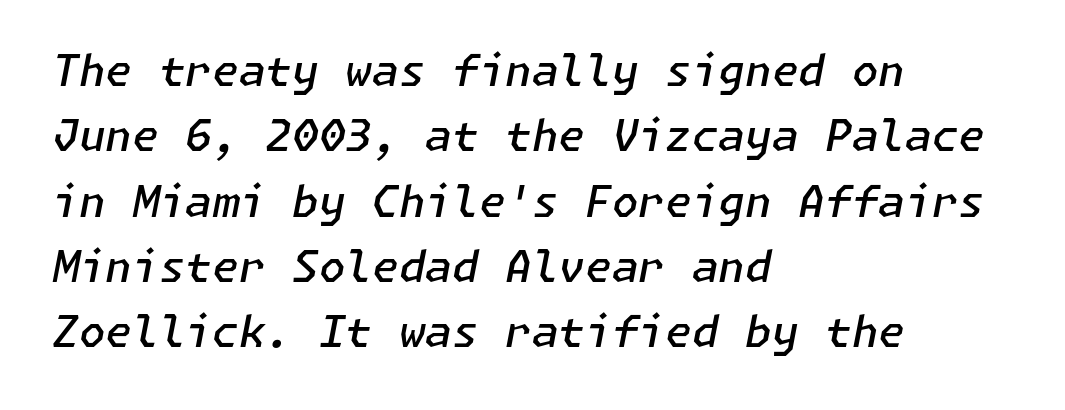
{"italic": "yes", "lean": "right", "slant_degrees": 11, "bold": "semi", "weight": "semibold", "width": "normal", "stroke_contrast": "low", "x_height": "medium", "underline": "no", "align": "left", "line_spacing": "normal", "line_spacing_ratio": 1.52, "letter_spacing": "normal", "letter_spacing_em": 0.0, "glyph_px": 43}
